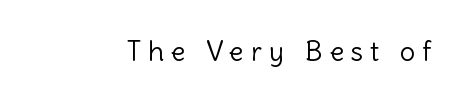
The image shows 27 px text type, upright; set unusually wide letter spacing (+0.26 em), not underlined.
